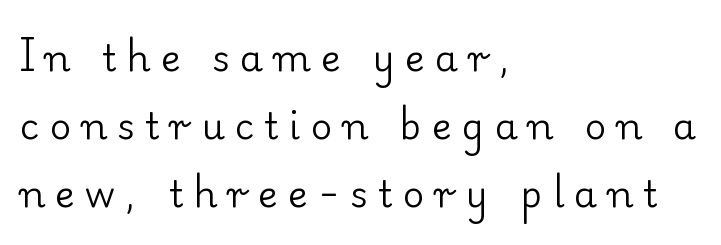
Are there feet on the stems? There are — it's a serif. The horizontal fit of the characters is loose and conspicuously gappy. No italicization has been applied; the sample stays upright. Is this a heavy cut? Hardly; it is regular or lighter. Unmarked baselines from the first word to the last.
